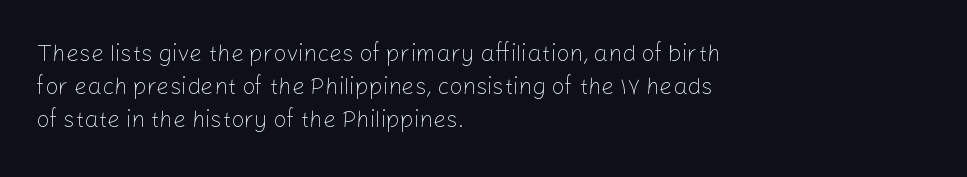
The image shows 23 px text type, upright; set left-aligned, normal line spacing (1.43x), normal letter spacing, not underlined.
